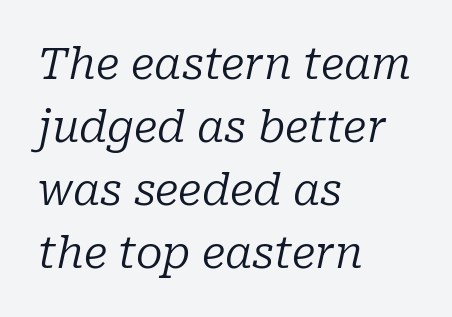
{"serif": "yes", "italic": "yes", "lean": "right", "slant_degrees": 10, "bold": "no", "weight": "regular", "width": "normal", "stroke_contrast": "low", "x_height": "medium", "monospaced": "no", "underline": "no", "align": "left", "line_spacing": "normal", "line_spacing_ratio": 1.43, "letter_spacing": "normal", "letter_spacing_em": 0.0, "glyph_px": 44}
